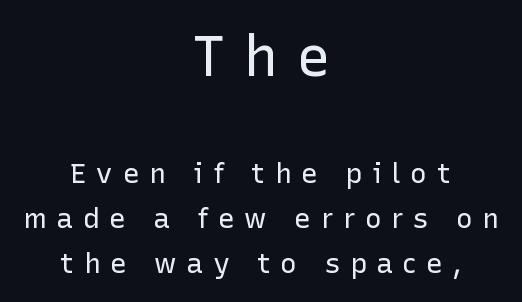
Q: Is the text bold? A: No.
Q: Is the text italic (slanted)? A: No, it is upright.
Q: Is the typeface a serif or a sans-serif typeface? A: Sans-serif.
Q: Is the text underlined? A: No.
Q: How is the paragraph aligned? A: Centered.
Q: Is the spacing between letters normal or unusually wide? A: Unusually wide.
Q: Is the spacing between lines tight, normal or loose? A: Normal.
Q: Which block of text is set in a larger size, the first (top) or the second (bottom)? A: The first (top) one.
Q: Width (condensed, normal, or wide)? A: Normal.
Q: Stroke contrast? A: Low.
Q: x-height? A: Medium.
Q: Monospaced? A: No.
